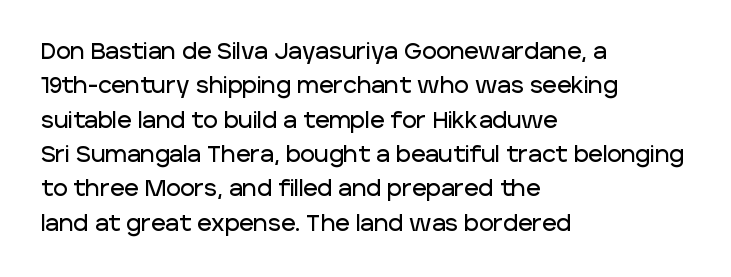
The image shows 22 px text type, upright; set left-aligned, normal line spacing (1.56x), normal letter spacing, not underlined.
